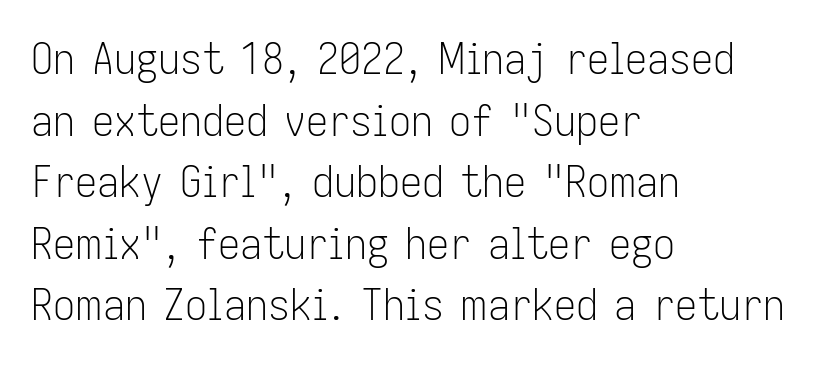
{"serif": "no", "italic": "no", "bold": "no", "weight": "light", "width": "condensed", "stroke_contrast": "low", "x_height": "medium", "monospaced": "no", "underline": "no", "align": "left", "line_spacing": "normal", "line_spacing_ratio": 1.4, "letter_spacing": "normal", "letter_spacing_em": 0.0, "glyph_px": 44}
